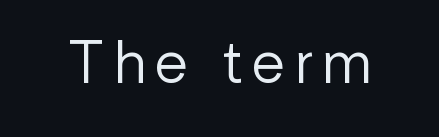
{"serif": "no", "italic": "no", "bold": "no", "weight": "regular", "width": "normal", "stroke_contrast": "low", "x_height": "medium", "monospaced": "no", "underline": "no", "glyph_px": 60}
